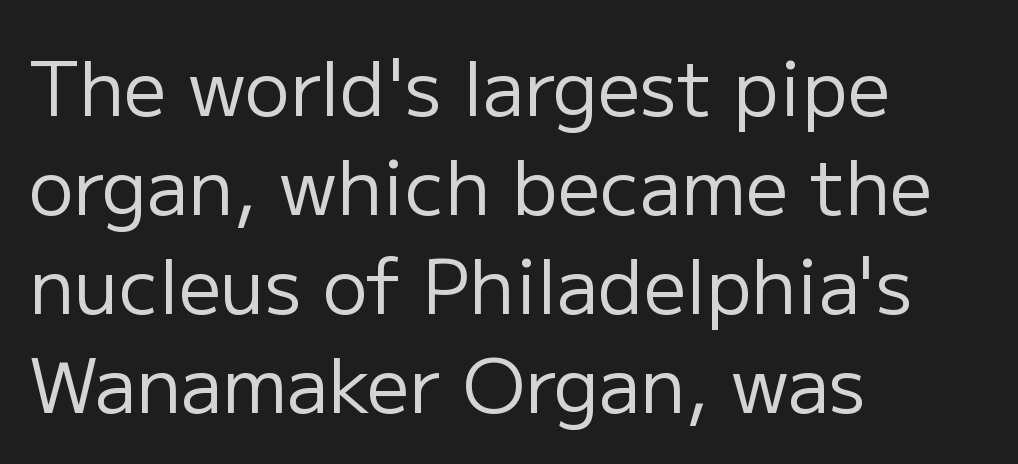
The passage shown is typed in a proportional face where columns would drift. You can tell from the bare stems that sans-serif type was used. The specimen omits any rule beneath the text block's lines. Is there any slant? The stems are plumb. Reading down the column, the eye jumps a familiar distance to each next line. The paragraph shown leans on its left margin.
